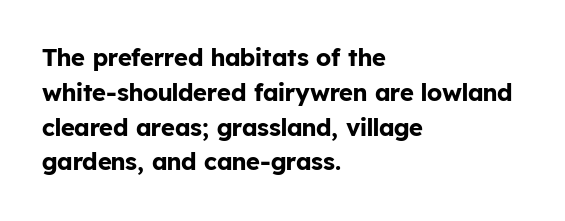
The image shows 24 px bold type, upright; set left-aligned, normal line spacing (1.45x), normal letter spacing, not underlined.
